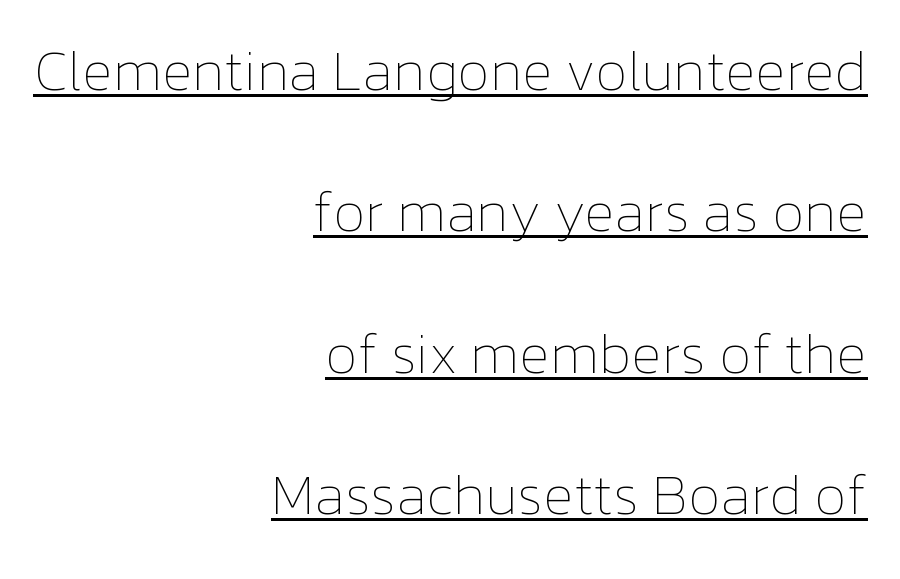
Q: Is the text bold? A: No.
Q: Is the text italic (slanted)? A: No, it is upright.
Q: Is the text underlined? A: Yes.
Q: How is the paragraph aligned? A: Right-aligned.
Q: Is the spacing between letters normal or unusually wide? A: Normal.
Q: Is the spacing between lines tight, normal or loose? A: Loose.
Q: Width (condensed, normal, or wide)? A: Normal.
Q: Stroke contrast? A: Low.
Q: x-height? A: Medium.
Q: Monospaced? A: No.
